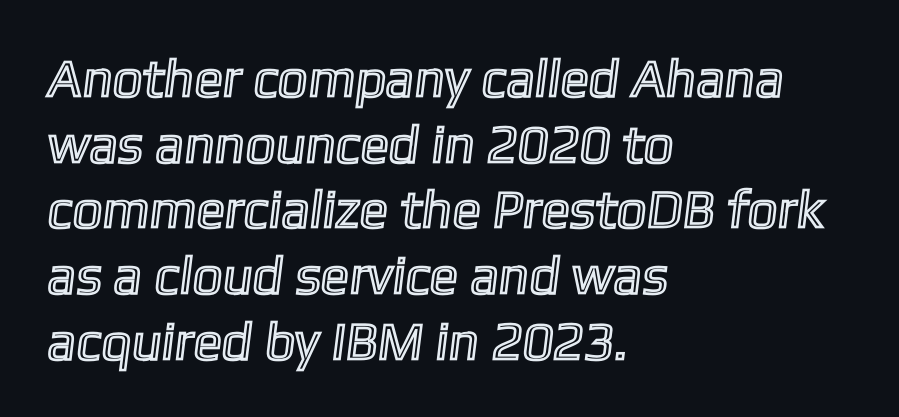
The image shows 53 px text type; set left-aligned, line spacing 1.24x, normal letter spacing, not underlined; a medium x-height.
